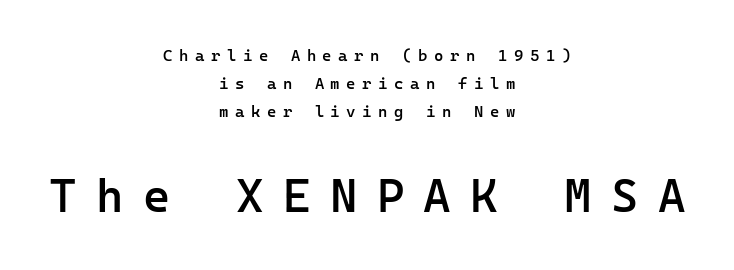
Q: Is the text bold? A: Semi-bold.
Q: Is the text italic (slanted)? A: No, it is upright.
Q: Is the typeface a serif or a sans-serif typeface? A: Sans-serif.
Q: Is the text underlined? A: No.
Q: How is the paragraph aligned? A: Centered.
Q: Is the spacing between letters normal or unusually wide? A: Unusually wide.
Q: Which block of text is set in a larger size, the first (top) or the second (bottom)? A: The second (bottom) one.
Q: Width (condensed, normal, or wide)? A: Normal.
Q: Stroke contrast? A: Low.
Q: x-height? A: Medium.
Q: Monospaced? A: Yes.
